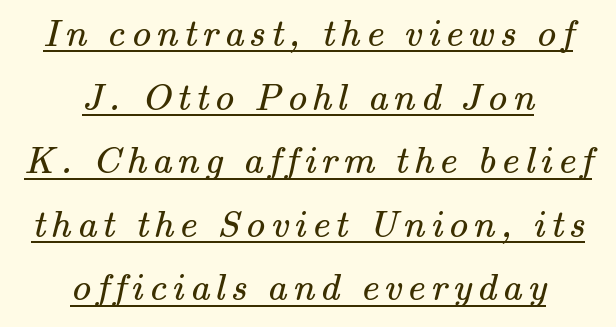
The image shows 39 px regular-weight serif type; set centered, normal line spacing (1.63x), underlined; medium stroke contrast and a small x-height.
